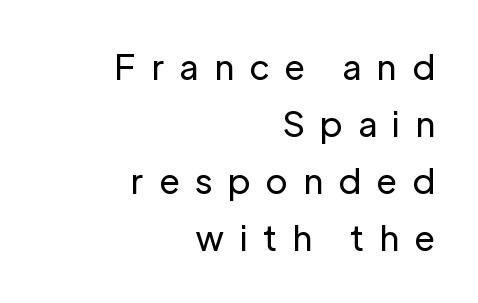
The image shows 34 px regular-weight sans-serif type, upright; set right-aligned, normal line spacing (1.68x), unusually wide letter spacing (+0.44 em), not underlined; low stroke contrast and a medium x-height.
